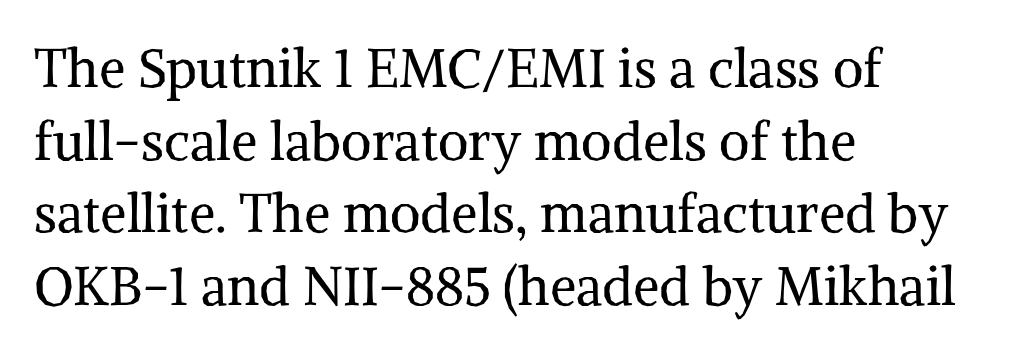
The image shows 53 px regular-weight serif type, upright; set left-aligned, normal line spacing (1.37x), normal letter spacing, not underlined; medium stroke contrast and a medium x-height.
